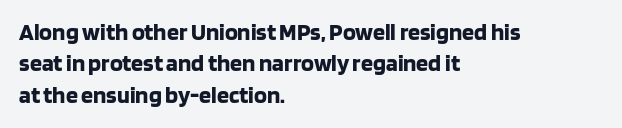
Q: Is the text bold? A: Yes.
Q: Is the text italic (slanted)? A: No, it is upright.
Q: Is the text underlined? A: No.
Q: How is the paragraph aligned? A: Left-aligned.
Q: Is the spacing between letters normal or unusually wide? A: Normal.
Q: Is the spacing between lines tight, normal or loose? A: Normal.
